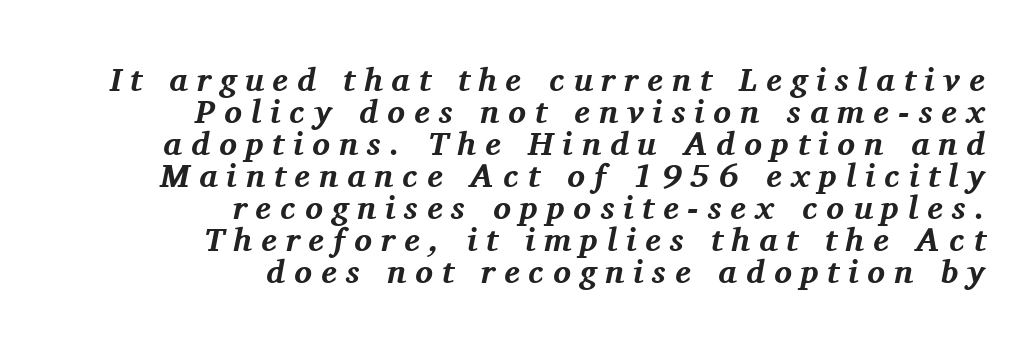
The image shows 33 px bold serif type, italic (leaning right); set right-aligned, tight line spacing (0.97x), unusually wide letter spacing (+0.27 em), not underlined; medium stroke contrast and a medium x-height.
